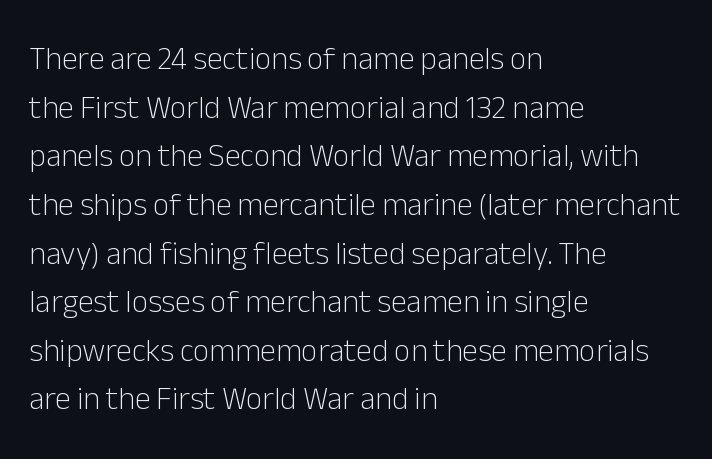
The image shows 32 px light sans-serif type, upright; set left-aligned, normal line spacing (1.52x), normal letter spacing, not underlined; low stroke contrast and a medium x-height.
